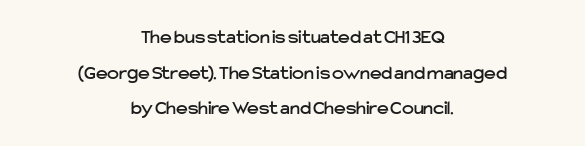
Q: Is the text italic (slanted)? A: No, it is upright.
Q: Is the text underlined? A: No.
Q: How is the paragraph aligned? A: Centered.
Q: Is the spacing between letters normal or unusually wide? A: Normal.
